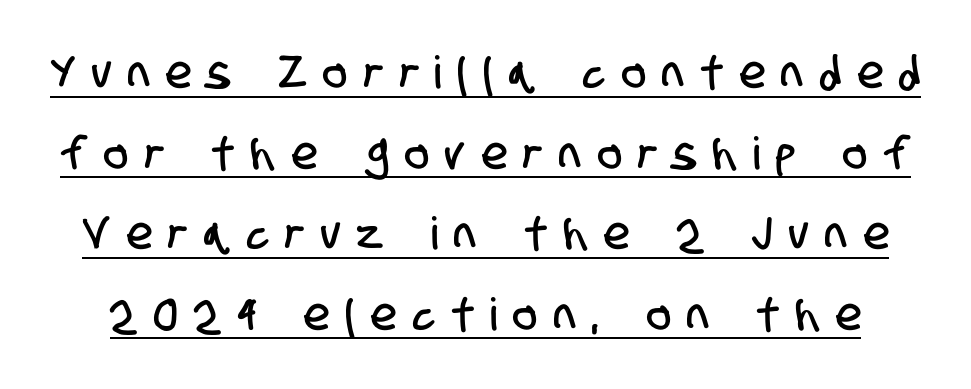
Q: Is the typeface a serif or a sans-serif typeface? A: Sans-serif.
Q: Is the text underlined? A: Yes.
Q: Is the spacing between letters normal or unusually wide? A: Unusually wide.
Q: Width (condensed, normal, or wide)? A: Condensed.
Q: Stroke contrast? A: Low.
Q: x-height? A: Large.
Q: Monospaced? A: No.
